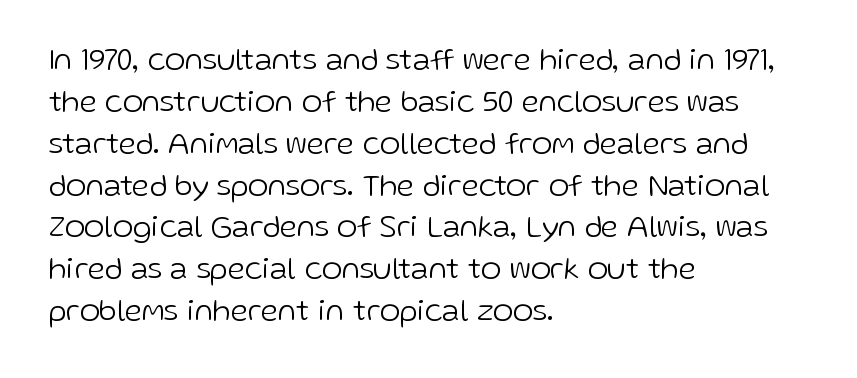
Is there any slant? The stems are plumb. The rendering uses a moderate line-height, typical for paragraphs. The rendering shows plain stroke endings on the letterforms — a sans-serif design. A clean baseline with only descenders dipping below it.
